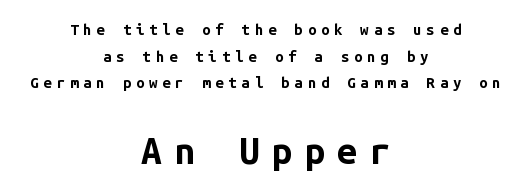
The baseline area is clear. The face used here is monospaced, like something from a code editor. The passage shown has open, widely tracked lettering throughout. Strokes here are thick enough to call this a true bold. These two chunks differ in scale, with the bottom chunk taking the larger measure.
